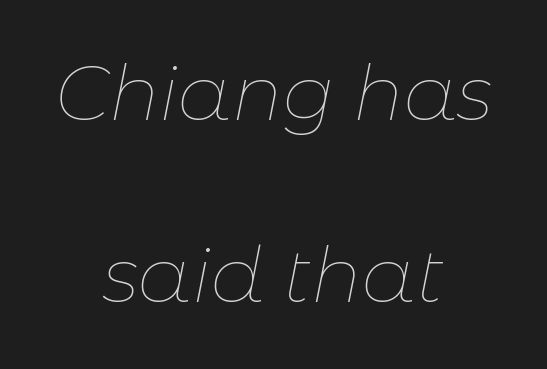
{"italic": "yes", "lean": "right", "slant_degrees": 11, "bold": "no", "weight": "thin", "width": "normal", "stroke_contrast": "low", "x_height": "medium", "monospaced": "no", "underline": "no", "align": "center", "line_spacing": "loose", "line_spacing_ratio": 2.4, "letter_spacing": "normal", "letter_spacing_em": 0.0, "glyph_px": 76}
